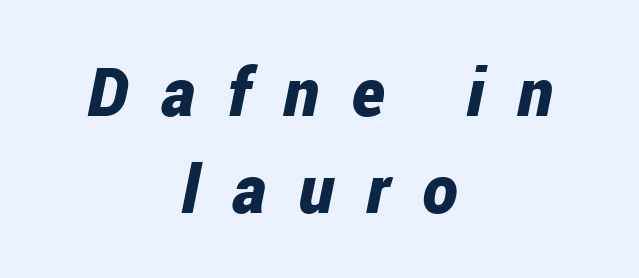
The image shows 67 px bold, condensed type, italic (leaning right); set centered, normal line spacing (1.45x), unusually wide letter spacing (+0.49 em), not underlined; low stroke contrast and a medium x-height.
